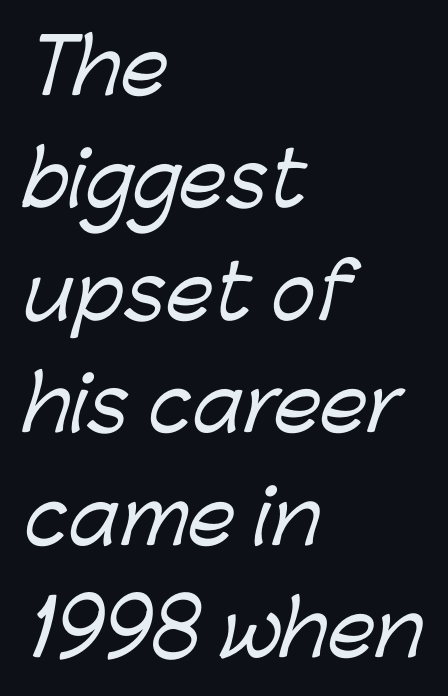
Q: Is the typeface a serif or a sans-serif typeface? A: Sans-serif.
Q: Is the text underlined? A: No.
Q: How is the paragraph aligned? A: Left-aligned.
Q: Is the spacing between letters normal or unusually wide? A: Normal.
Q: Is the spacing between lines tight, normal or loose? A: Normal.
Q: Width (condensed, normal, or wide)? A: Normal.
Q: Stroke contrast? A: Low.
Q: x-height? A: Medium.
Q: Monospaced? A: No.
